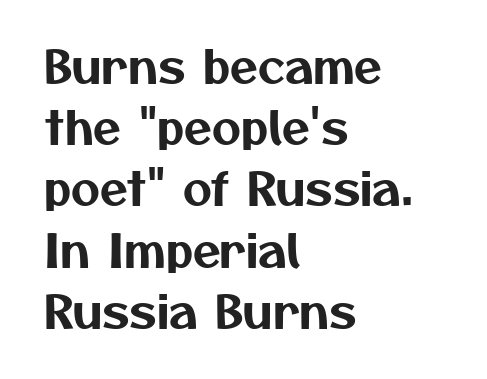
{"serif": "no", "width": "normal", "stroke_contrast": "medium", "x_height": "medium", "monospaced": "no", "underline": "no", "align": "left", "line_spacing": "normal", "line_spacing_ratio": 1.36, "letter_spacing": "normal", "letter_spacing_em": 0.0, "glyph_px": 45}
